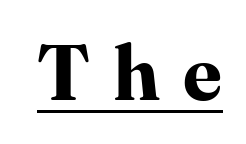
The image shows 77 px bold serif type, upright; set unusually wide letter spacing (+0.3 em), underlined; high stroke contrast and a medium x-height.
